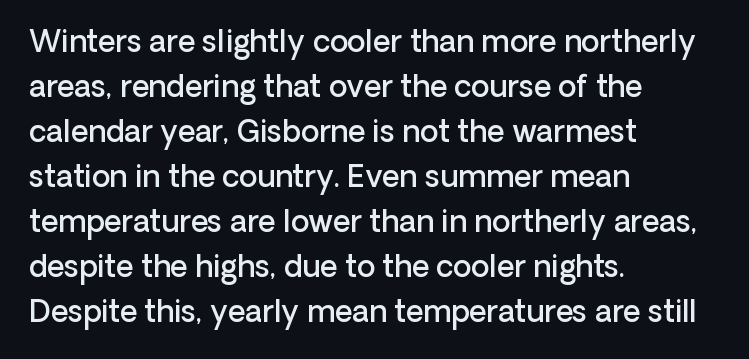
The image shows 30 px semibold sans-serif type, upright; set left-aligned, normal line spacing (1.5x), normal letter spacing, not underlined; low stroke contrast and a medium x-height.
